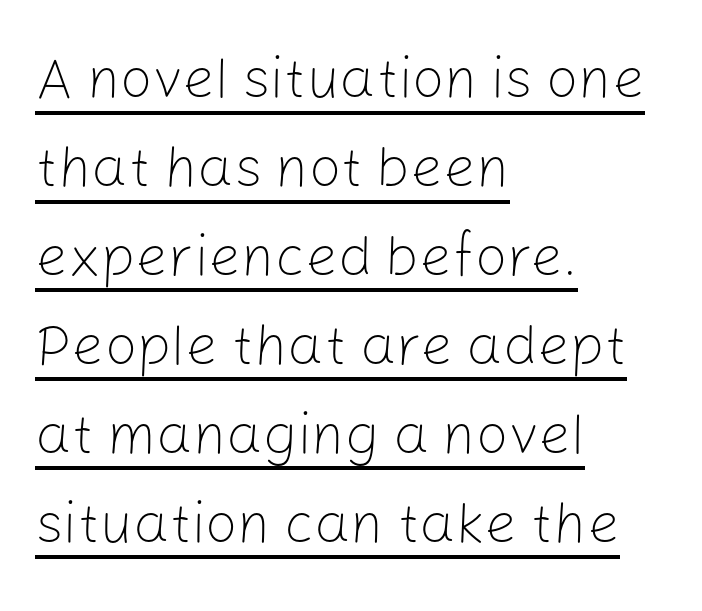
Q: Is the text bold? A: No.
Q: Is the text italic (slanted)? A: No, it is upright.
Q: Is the typeface a serif or a sans-serif typeface? A: Sans-serif.
Q: Is the text underlined? A: Yes.
Q: How is the paragraph aligned? A: Left-aligned.
Q: Is the spacing between letters normal or unusually wide? A: Normal.
Q: Is the spacing between lines tight, normal or loose? A: Normal.
Q: Width (condensed, normal, or wide)? A: Normal.
Q: Stroke contrast? A: Low.
Q: x-height? A: Medium.
Q: Monospaced? A: No.
